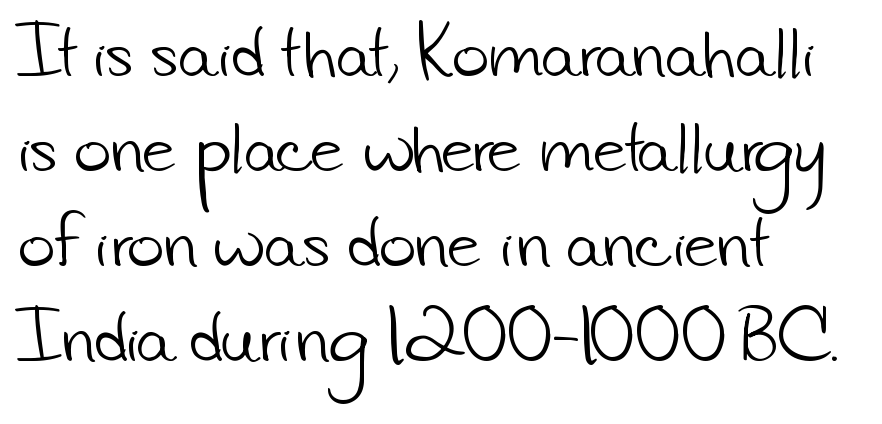
The image shows 63 px light sans-serif type; set left-aligned, normal line spacing (1.51x), normal letter spacing, not underlined; low stroke contrast and a small x-height.
